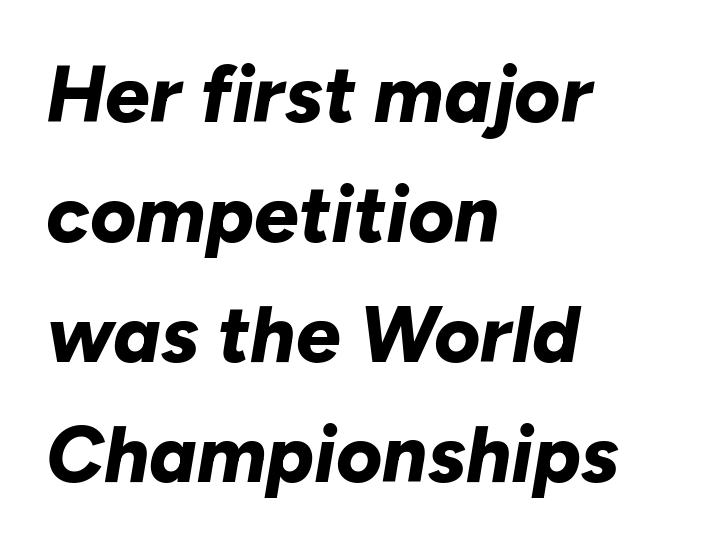
Q: Is the text bold? A: Yes.
Q: Is the text italic (slanted)? A: Yes, it leans right by about 10 degrees.
Q: Is the text underlined? A: No.
Q: How is the paragraph aligned? A: Left-aligned.
Q: Is the spacing between letters normal or unusually wide? A: Normal.
Q: Is the spacing between lines tight, normal or loose? A: Normal.
Q: Width (condensed, normal, or wide)? A: Normal.
Q: Stroke contrast? A: Low.
Q: x-height? A: Medium.
Q: Monospaced? A: No.
